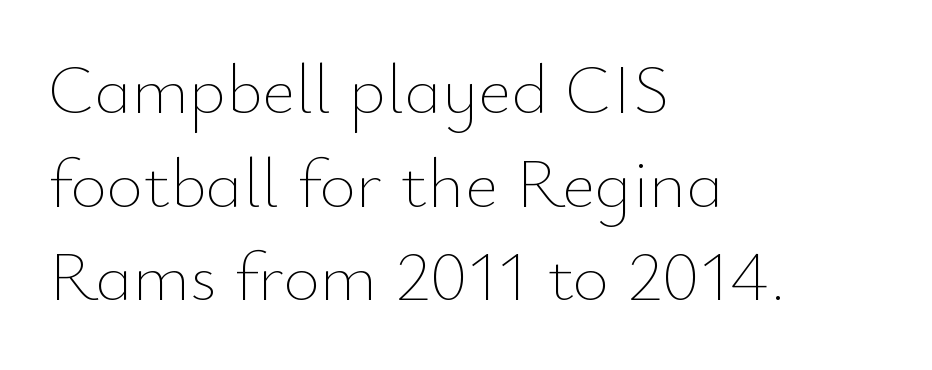
Descender tails drop into unmarked territory. In terms of posture, this sample is upright. Look at the tracking — it's just the regular setting, nothing added. Notice how the passage keeps a crisp vertical edge on the left only. The rows are spaced the way most documents space them. Character widths vary here, with narrow letters taking less room than wide ones.
